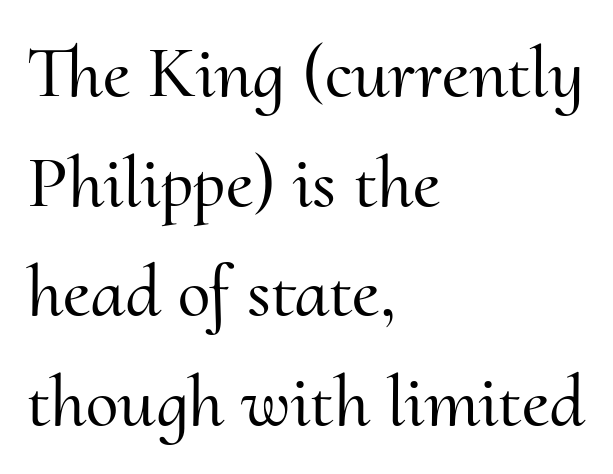
Q: Is the text italic (slanted)? A: No, it is upright.
Q: Is the typeface a serif or a sans-serif typeface? A: Serif.
Q: Is the text underlined? A: No.
Q: How is the paragraph aligned? A: Left-aligned.
Q: Is the spacing between letters normal or unusually wide? A: Normal.
Q: Is the spacing between lines tight, normal or loose? A: Normal.
Q: Width (condensed, normal, or wide)? A: Normal.
Q: Stroke contrast? A: Medium.
Q: x-height? A: Small.
Q: Monospaced? A: No.
